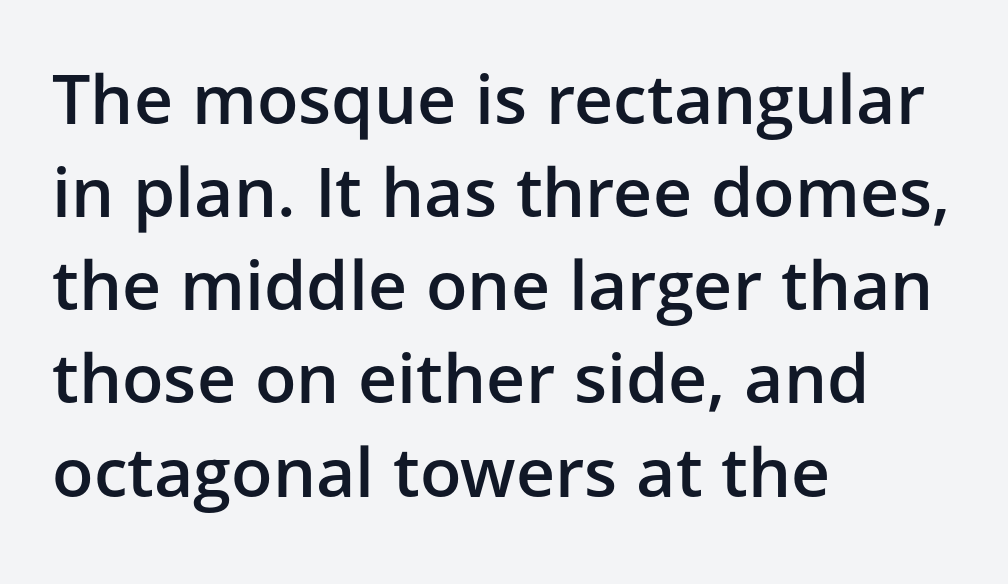
The image shows 68 px semibold sans-serif type, upright; set left-aligned, normal line spacing (1.37x), normal letter spacing, not underlined; low stroke contrast and a medium x-height.
